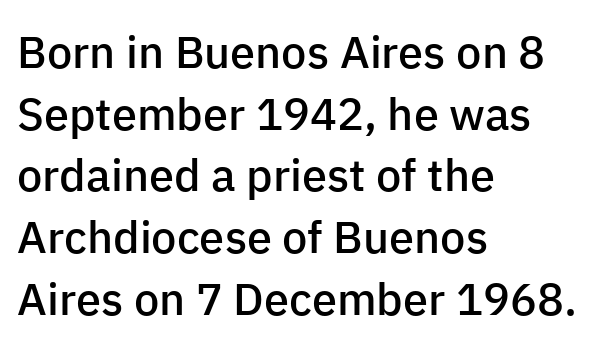
Q: Is the text bold? A: Semi-bold.
Q: Is the text italic (slanted)? A: No, it is upright.
Q: Is the typeface a serif or a sans-serif typeface? A: Sans-serif.
Q: Is the text underlined? A: No.
Q: How is the paragraph aligned? A: Left-aligned.
Q: Is the spacing between letters normal or unusually wide? A: Normal.
Q: Is the spacing between lines tight, normal or loose? A: Normal.
Q: Width (condensed, normal, or wide)? A: Normal.
Q: Stroke contrast? A: Low.
Q: x-height? A: Medium.
Q: Monospaced? A: No.
